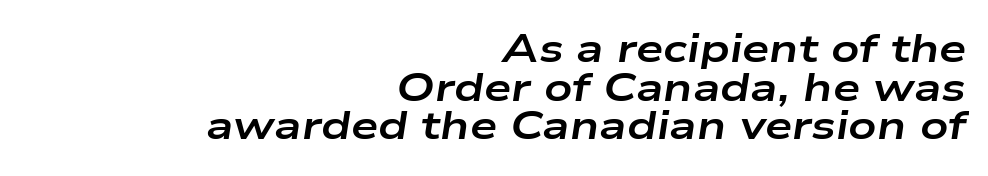
{"italic": "yes", "lean": "right", "slant_degrees": 9, "bold": "yes", "weight": "bold", "width": "wide", "stroke_contrast": "low", "x_height": "medium", "monospaced": "no", "underline": "no", "align": "right", "line_spacing": "tight", "line_spacing_ratio": 0.99, "letter_spacing": "normal", "letter_spacing_em": 0.0, "glyph_px": 39}
